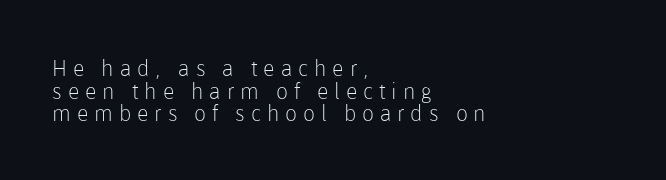
Q: Is the text bold? A: No.
Q: Is the text italic (slanted)? A: No, it is upright.
Q: Is the text underlined? A: No.
Q: How is the paragraph aligned? A: Left-aligned.
Q: Is the spacing between letters normal or unusually wide? A: Unusually wide.
Q: Is the spacing between lines tight, normal or loose? A: Tight.
